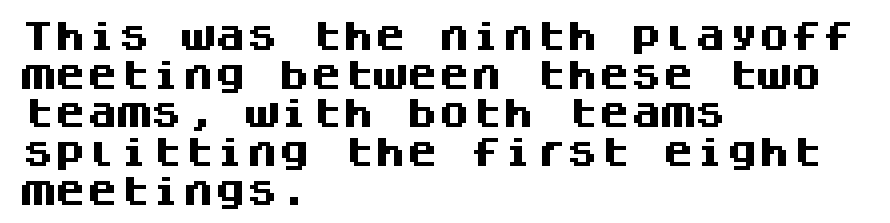
The image shows 32 px heavy sans-serif type, upright, monospaced; set left-aligned, line spacing 1.21x, normal letter spacing, not underlined; medium stroke contrast and a large x-height.
